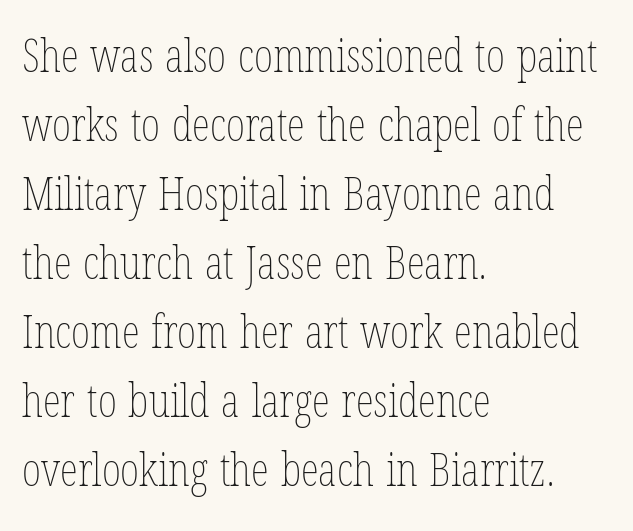
{"italic": "no", "bold": "no", "weight": "thin", "width": "condensed", "stroke_contrast": "low", "x_height": "medium", "monospaced": "no", "underline": "no", "align": "left", "line_spacing": "normal", "line_spacing_ratio": 1.5, "letter_spacing": "normal", "letter_spacing_em": 0.0, "glyph_px": 46}
